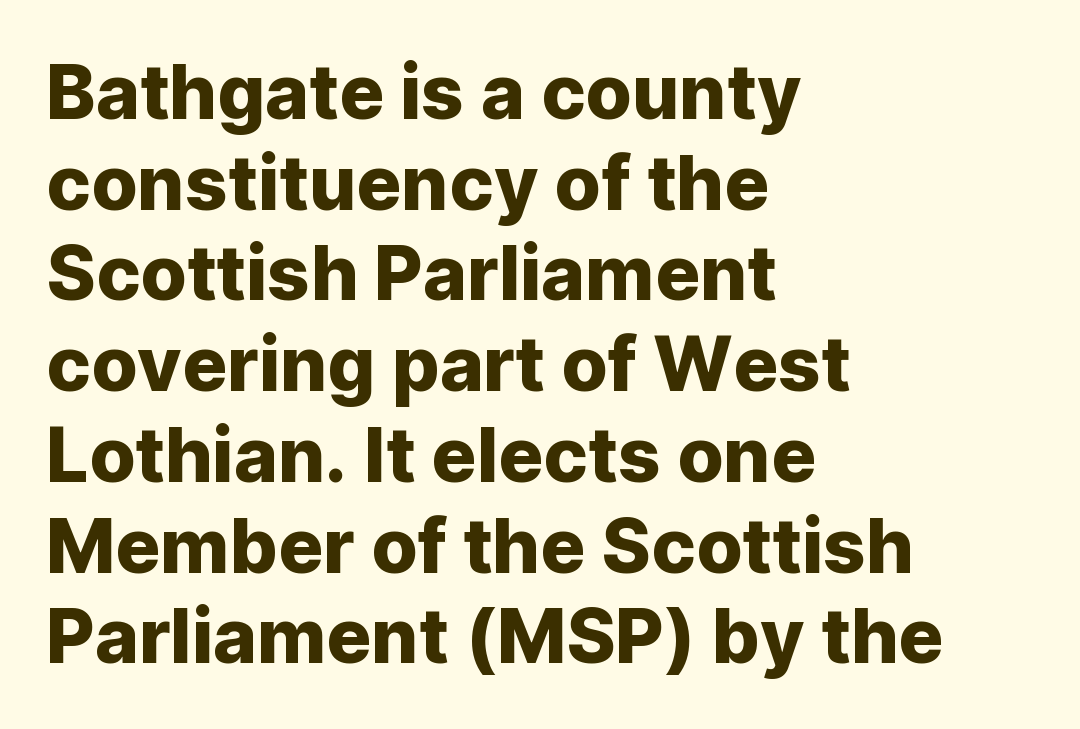
Is there any slant? The stems are plumb. Varying glyph widths throughout — classic text-font behaviour. The strip under each line holds only bare page. One-word summary of the alignment: left. Examine the stroke ends and you'll find no serifs. In terms of letterspacing, this is plain default setting.
